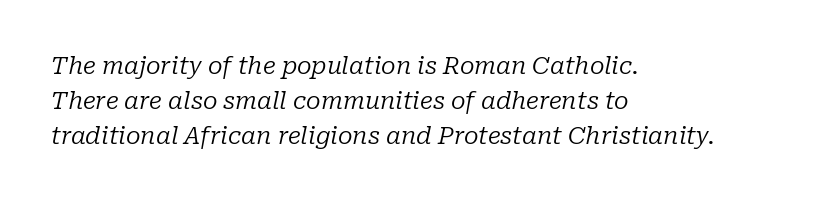
Words float on clear page, feet unadorned. Interline gaps are of average width in this sample. In CSS terms this would be text-align: left. How are the letters spaced? Ordinarily, with no added tracking.
